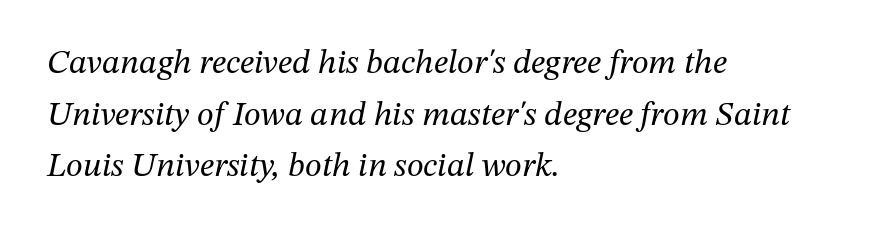
Typographically, this falls in the serif category. You could not count columns in this text — the font is proportionally spaced. The lines are quadded left. This sample uses plain, unmodified letter spacing. The passage shown leans; its letterforms are oblique. Vertical stems look standard width or narrower in stroke.
